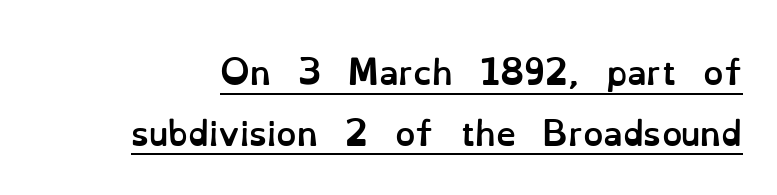
{"italic": "no", "bold": "yes", "weight": "semibold", "width": "normal", "stroke_contrast": "low", "x_height": "small", "monospaced": "no", "underline": "yes", "line_spacing": "loose", "line_spacing_ratio": 1.9, "letter_spacing": "normal", "letter_spacing_em": 0.0, "glyph_px": 32}
